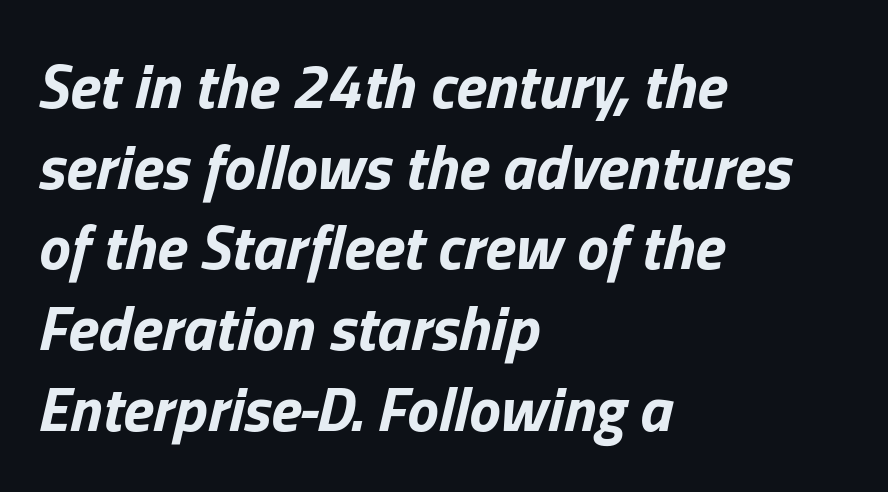
Q: Is the text bold? A: Yes.
Q: Is the text italic (slanted)? A: Yes, it leans right by about 13 degrees.
Q: Is the text underlined? A: No.
Q: How is the paragraph aligned? A: Left-aligned.
Q: Is the spacing between letters normal or unusually wide? A: Normal.
Q: Is the spacing between lines tight, normal or loose? A: Normal.
Q: Width (condensed, normal, or wide)? A: Normal.
Q: Stroke contrast? A: Low.
Q: x-height? A: Medium.
Q: Monospaced? A: No.
